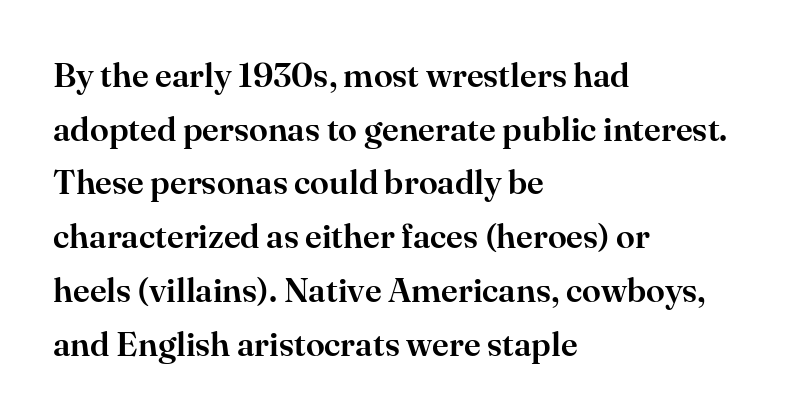
Q: Is the text italic (slanted)? A: No, it is upright.
Q: Is the typeface a serif or a sans-serif typeface? A: Serif.
Q: Is the text underlined? A: No.
Q: How is the paragraph aligned? A: Left-aligned.
Q: Is the spacing between letters normal or unusually wide? A: Normal.
Q: Is the spacing between lines tight, normal or loose? A: Normal.
Q: Width (condensed, normal, or wide)? A: Normal.
Q: Stroke contrast? A: High.
Q: x-height? A: Small.
Q: Monospaced? A: No.
